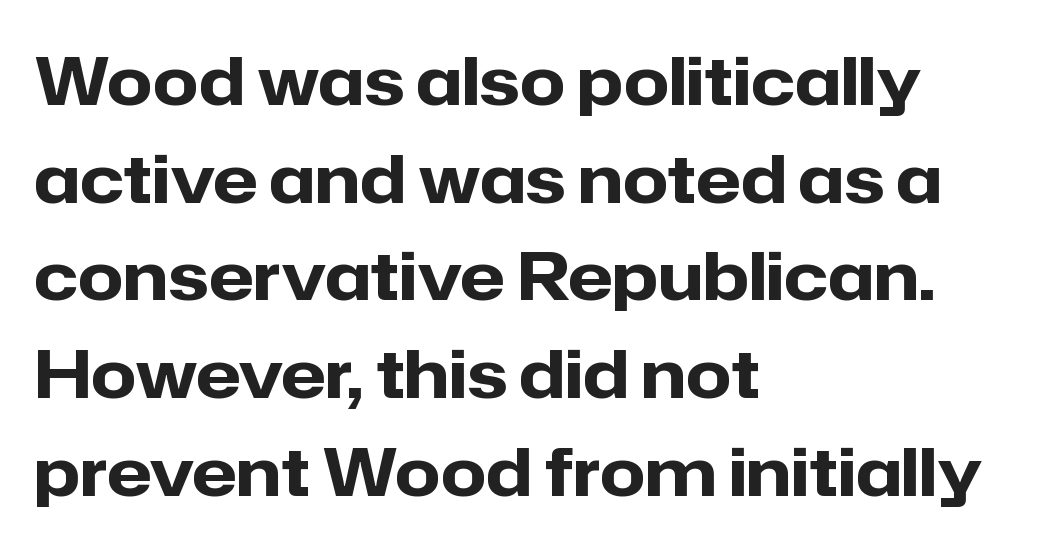
{"serif": "no", "italic": "no", "bold": "yes", "weight": "heavy", "width": "normal", "stroke_contrast": "low", "x_height": "medium", "monospaced": "no", "underline": "no", "align": "left", "line_spacing": "normal", "line_spacing_ratio": 1.48, "letter_spacing": "normal", "letter_spacing_em": 0.0, "glyph_px": 66}
